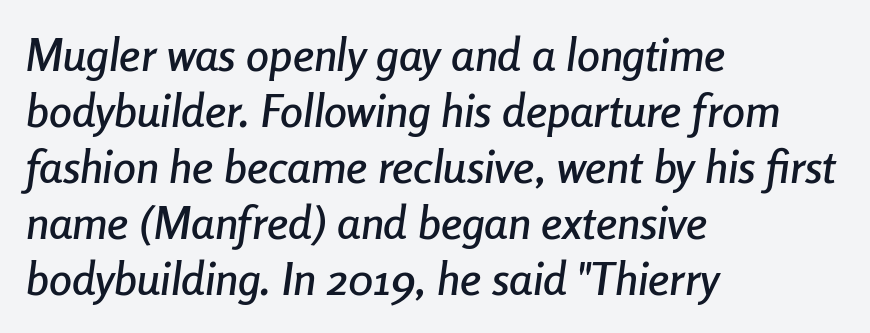
Plain, unruled lines of type. Short note: letters normally spaced. The setting favours the left margin, as ordinary paragraphs usually do. Posture: slanted. Varying glyph widths throughout — classic text-font behaviour.
